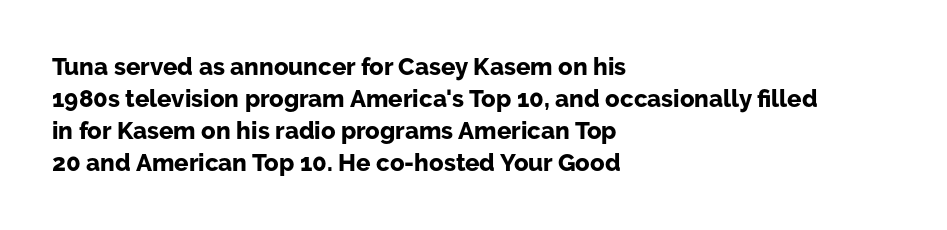
Q: Is the text bold? A: Yes.
Q: Is the text italic (slanted)? A: No, it is upright.
Q: Is the text underlined? A: No.
Q: How is the paragraph aligned? A: Left-aligned.
Q: Is the spacing between letters normal or unusually wide? A: Normal.
Q: Is the spacing between lines tight, normal or loose? A: Normal.
